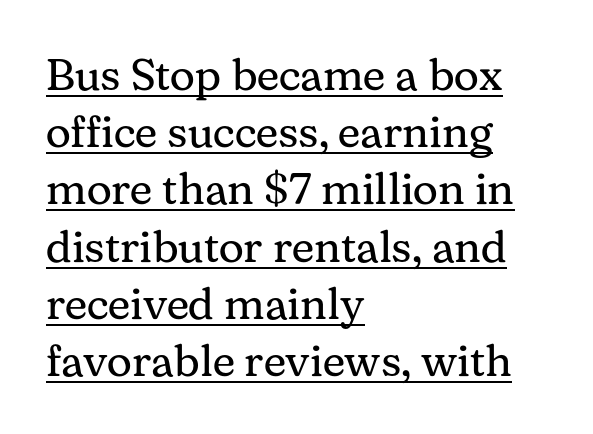
Q: Is the text bold? A: No.
Q: Is the text italic (slanted)? A: No, it is upright.
Q: Is the typeface a serif or a sans-serif typeface? A: Serif.
Q: Is the text underlined? A: Yes.
Q: How is the paragraph aligned? A: Left-aligned.
Q: Is the spacing between letters normal or unusually wide? A: Normal.
Q: Is the spacing between lines tight, normal or loose? A: Normal.
Q: Width (condensed, normal, or wide)? A: Normal.
Q: Stroke contrast? A: Medium.
Q: x-height? A: Medium.
Q: Monospaced? A: No.
